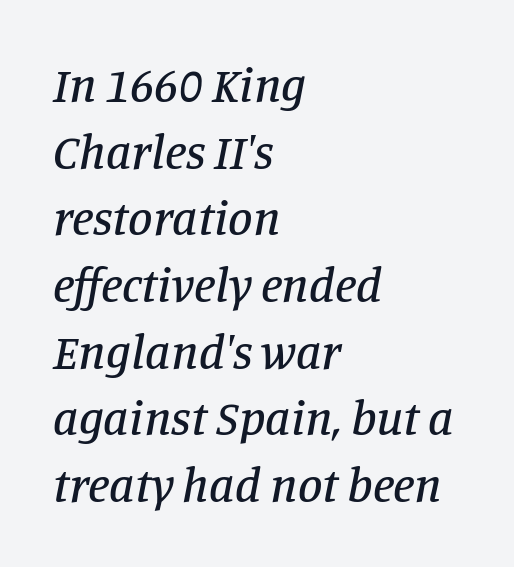
{"serif": "yes", "italic": "yes", "lean": "right", "slant_degrees": 11, "width": "normal", "stroke_contrast": "low", "x_height": "large", "monospaced": "no", "underline": "no", "align": "left", "line_spacing": "normal", "line_spacing_ratio": 1.36, "letter_spacing": "normal", "letter_spacing_em": 0.0, "glyph_px": 49}
